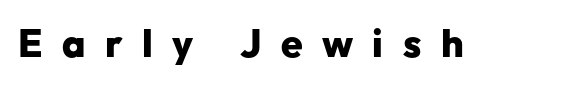
Glyph-to-glyph distance is far greater than everyday printed text. Note: no serifs on the glyphs. Characters remain perfectly vertical along every line. Chunky letters — that's bold for sure. You could not count columns in this text — the font is proportionally spaced.
